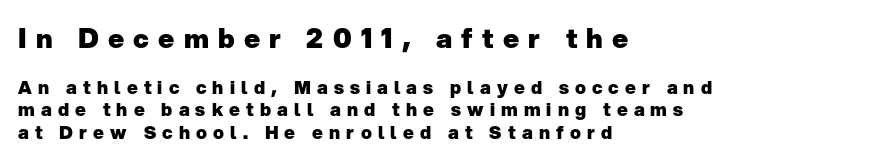
Words float on clear page, feet unadorned. Bigger letters appear in the top chunk; the bottom chunk is reduced. This block has exactly the height ordinary leading produces. A student would call this left alignment; a typographer would say flush left, rag right. Stroke thickness is high; the sample reads as a true bold. Substantial extra tracking has been applied to these lines.
